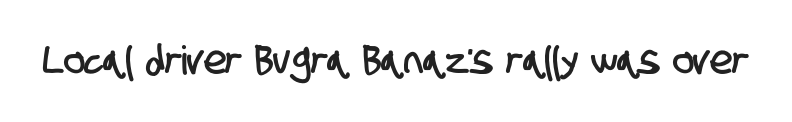
Q: Is the typeface a serif or a sans-serif typeface? A: Sans-serif.
Q: Is the text underlined? A: No.
Q: Is the spacing between letters normal or unusually wide? A: Normal.
Q: Width (condensed, normal, or wide)? A: Condensed.
Q: Stroke contrast? A: Low.
Q: x-height? A: Large.
Q: Monospaced? A: No.
